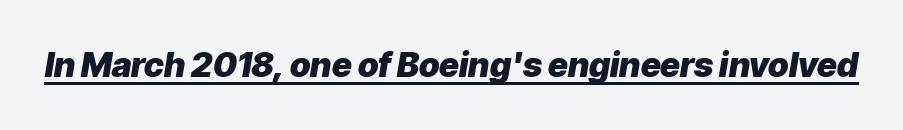
Q: Is the text bold? A: Yes.
Q: Is the text italic (slanted)? A: Yes, it leans right by about 9 degrees.
Q: Is the text underlined? A: Yes.
Q: Is the spacing between letters normal or unusually wide? A: Normal.
Q: Width (condensed, normal, or wide)? A: Normal.
Q: Stroke contrast? A: Low.
Q: x-height? A: Medium.
Q: Monospaced? A: No.
